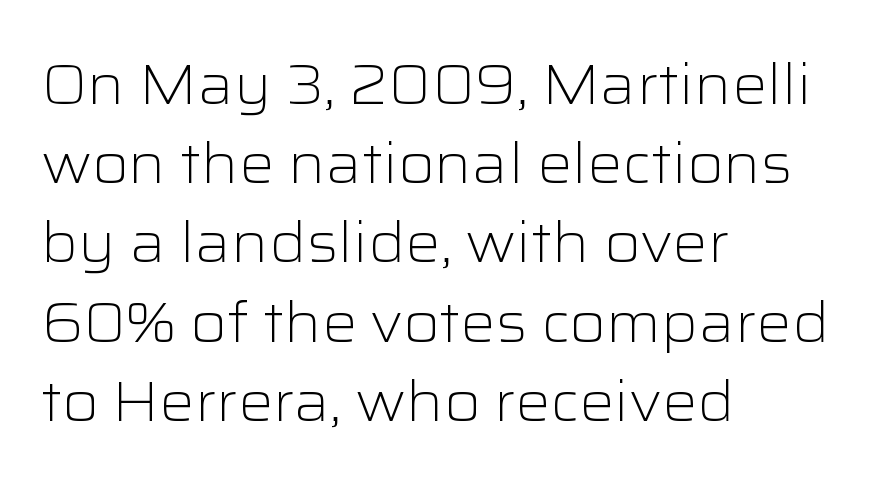
Q: Is the text bold? A: No.
Q: Is the text italic (slanted)? A: No, it is upright.
Q: Is the typeface a serif or a sans-serif typeface? A: Sans-serif.
Q: Is the text underlined? A: No.
Q: How is the paragraph aligned? A: Left-aligned.
Q: Is the spacing between letters normal or unusually wide? A: Normal.
Q: Is the spacing between lines tight, normal or loose? A: Normal.
Q: Width (condensed, normal, or wide)? A: Wide.
Q: Stroke contrast? A: Low.
Q: x-height? A: Medium.
Q: Monospaced? A: No.
